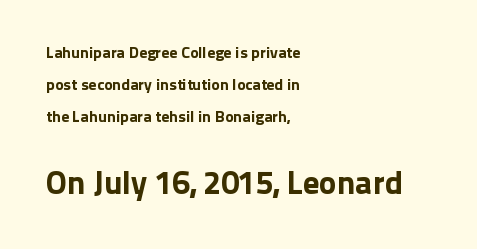
The block of text is sparse from top to bottom, with ample space between rows. A sans-serif font was chosen for this passage. Between these two stacked blocks, the lower one wins on size. Letters rest on an invisible, unmarked baseline. Rendered with straight, roman letterforms.
